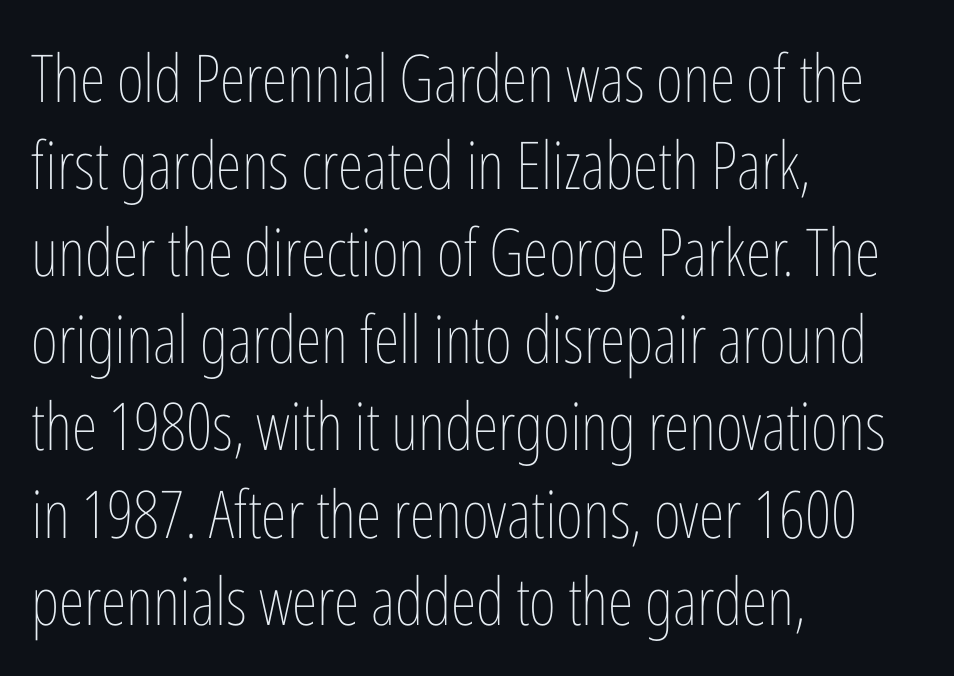
Q: Is the text bold? A: No.
Q: Is the text italic (slanted)? A: No, it is upright.
Q: Is the text underlined? A: No.
Q: How is the paragraph aligned? A: Left-aligned.
Q: Is the spacing between letters normal or unusually wide? A: Normal.
Q: Is the spacing between lines tight, normal or loose? A: Normal.
Q: Width (condensed, normal, or wide)? A: Condensed.
Q: Stroke contrast? A: Low.
Q: x-height? A: Medium.
Q: Monospaced? A: No.
